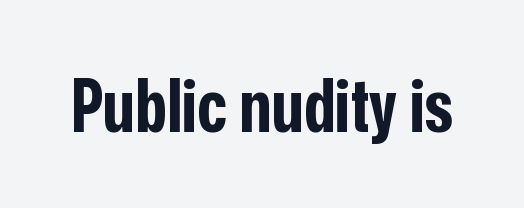
{"serif": "no", "italic": "no", "bold": "yes", "weight": "bold", "width": "condensed", "stroke_contrast": "low", "x_height": "medium", "monospaced": "no", "underline": "no", "letter_spacing": "normal", "letter_spacing_em": 0.0, "glyph_px": 73}
